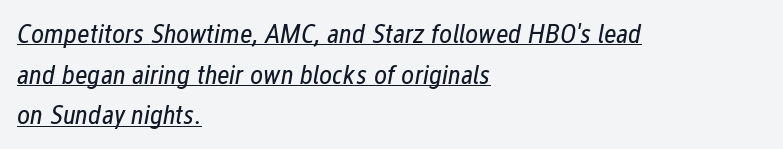
The image shows 28 px regular-weight, condensed type, italic (leaning right); set left-aligned, normal line spacing (1.45x), normal letter spacing, underlined; low stroke contrast and a medium x-height.
